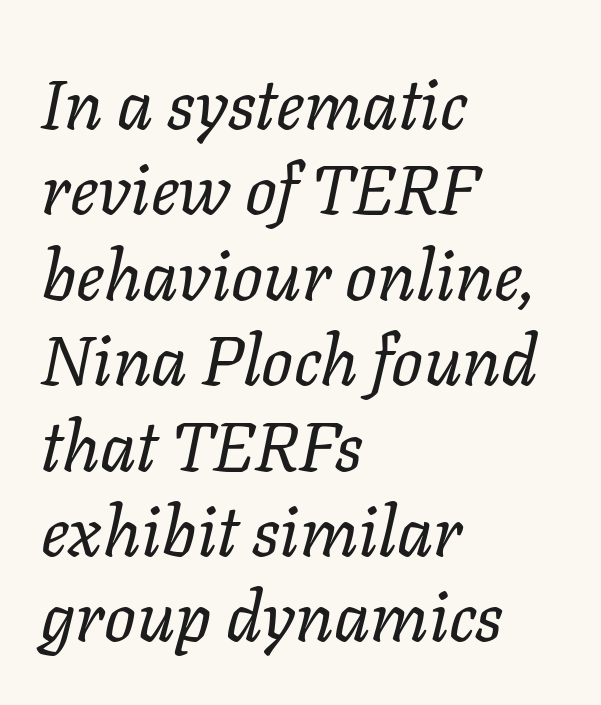
The image shows 70 px regular-weight type, italic (leaning right); set left-aligned, line spacing 1.22x, normal letter spacing, not underlined; low stroke contrast and a medium x-height.
